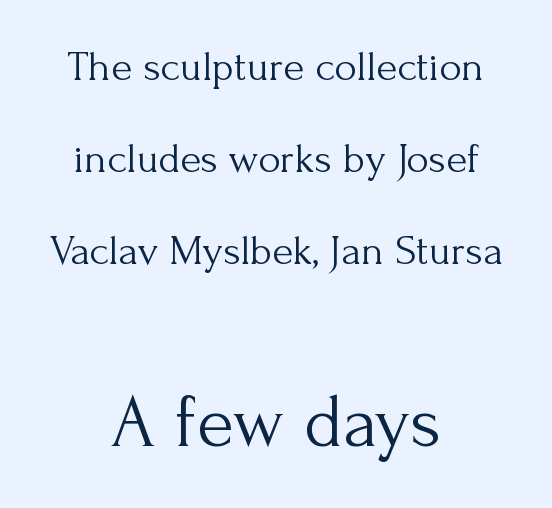
Q: Is the text bold? A: No.
Q: Is the text italic (slanted)? A: No, it is upright.
Q: Is the typeface a serif or a sans-serif typeface? A: Serif.
Q: Is the text underlined? A: No.
Q: How is the paragraph aligned? A: Centered.
Q: Is the spacing between letters normal or unusually wide? A: Normal.
Q: Is the spacing between lines tight, normal or loose? A: Loose.
Q: Which block of text is set in a larger size, the first (top) or the second (bottom)? A: The second (bottom) one.
Q: Width (condensed, normal, or wide)? A: Normal.
Q: Stroke contrast? A: Medium.
Q: x-height? A: Small.
Q: Monospaced? A: No.
